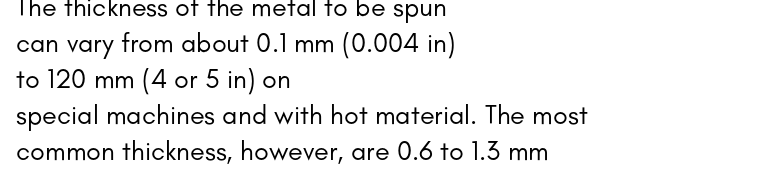
Q: Is the text bold? A: No.
Q: Is the text italic (slanted)? A: No, it is upright.
Q: Is the text underlined? A: No.
Q: How is the paragraph aligned? A: Left-aligned.
Q: Is the spacing between letters normal or unusually wide? A: Normal.
Q: Is the spacing between lines tight, normal or loose? A: Normal.
